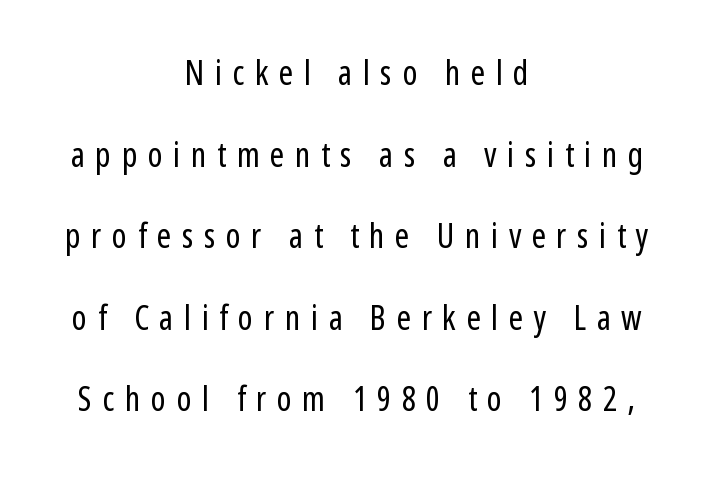
No italicization has been applied; the sample stays upright. Stroke terminals: plain, sans-serif. Descender tails drop into unmarked territory. In terms of letterspacing, this is a distinctly airy, spread setting. The rag falls on both sides of this text block equally.
